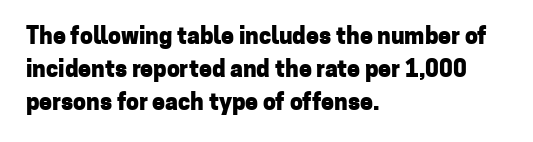
{"italic": "no", "bold": "yes", "underline": "no", "align": "left", "line_spacing": "normal", "line_spacing_ratio": 1.43, "letter_spacing": "normal", "letter_spacing_em": 0.0, "glyph_px": 23}
